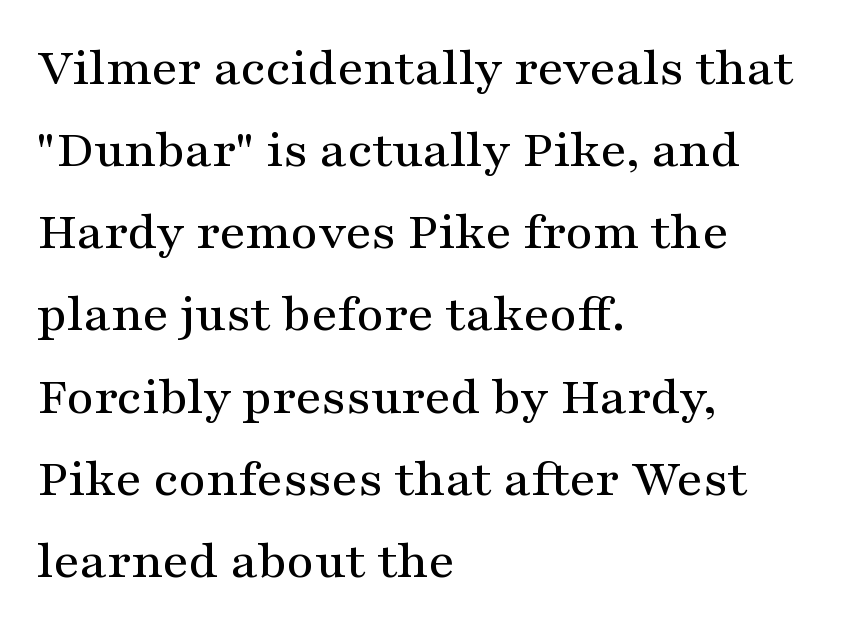
Q: Is the text italic (slanted)? A: No, it is upright.
Q: Is the typeface a serif or a sans-serif typeface? A: Serif.
Q: Is the text underlined? A: No.
Q: How is the paragraph aligned? A: Left-aligned.
Q: Is the spacing between letters normal or unusually wide? A: Normal.
Q: Is the spacing between lines tight, normal or loose? A: Normal.
Q: Width (condensed, normal, or wide)? A: Wide.
Q: Stroke contrast? A: Medium.
Q: x-height? A: Medium.
Q: Monospaced? A: No.
